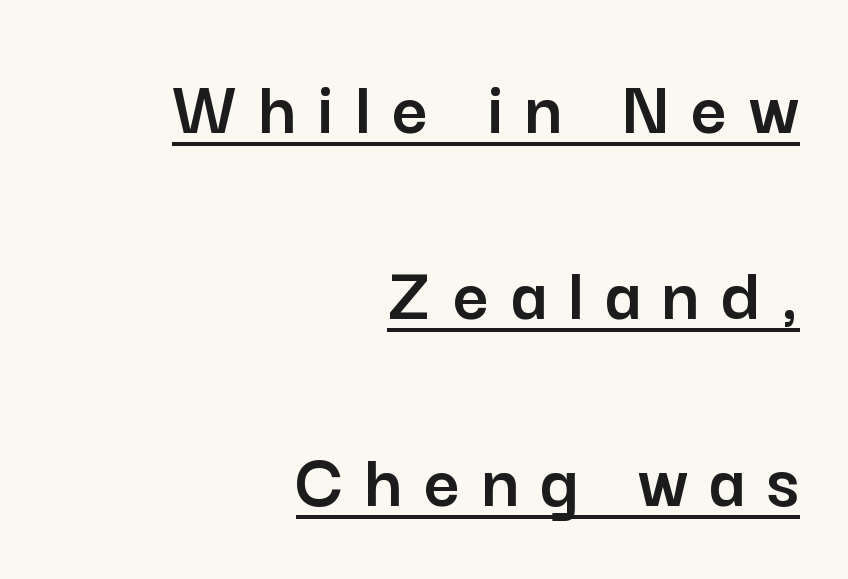
The image shows 79 px sans-serif type, upright; set right-aligned, loose line spacing (2.36x), unusually wide letter spacing (+0.27 em), underlined; low stroke contrast and a medium x-height.
